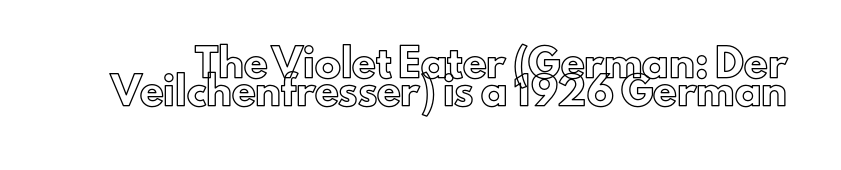
Q: Is the text italic (slanted)? A: No, it is upright.
Q: Is the text underlined? A: No.
Q: Is the spacing between letters normal or unusually wide? A: Normal.
Q: Is the spacing between lines tight, normal or loose? A: Tight.
